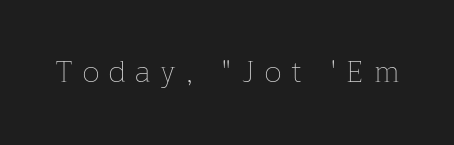
{"italic": "no", "bold": "no", "weight": "thin", "width": "normal", "stroke_contrast": "low", "x_height": "medium", "monospaced": "no", "underline": "no", "letter_spacing": "wide", "letter_spacing_em": 0.34, "glyph_px": 30}
